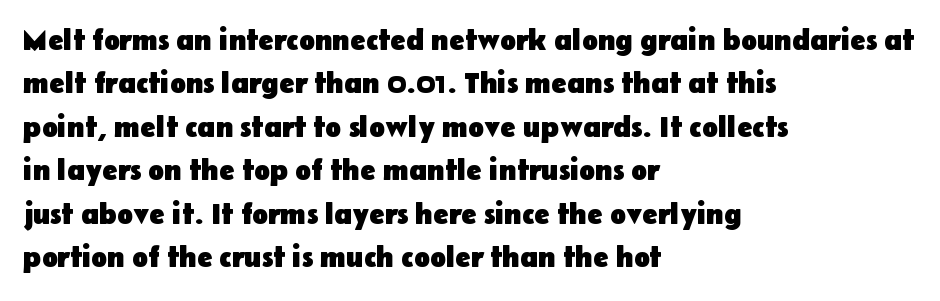
Is this a fixed-width face? No — the glyphs have proportional, varying widths. If you drew a ruler down the left edge, every line would touch it. Honestly, the row spacing looks completely unremarkable. A roman cut, with each character standing at attention. Lines of text with bare space underneath. Default kerning and tracking; the words read as compact shapes.
